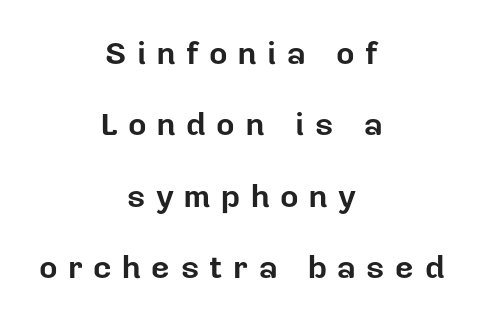
The image shows 32 px bold sans-serif type, upright; set centered, loose line spacing (2.23x), unusually wide letter spacing (+0.33 em), not underlined; low stroke contrast and a medium x-height.
